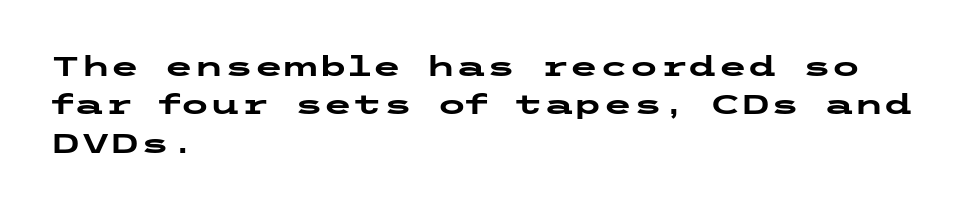
Glyph-to-glyph distance matches everyday printed text. Notice how thick the strokes are: this is what a full bold looks like. A normal amount of white space separates one row of letters from the next. Only glyphs here, with clear space below each row. Vertical strokes here are truly vertical.
